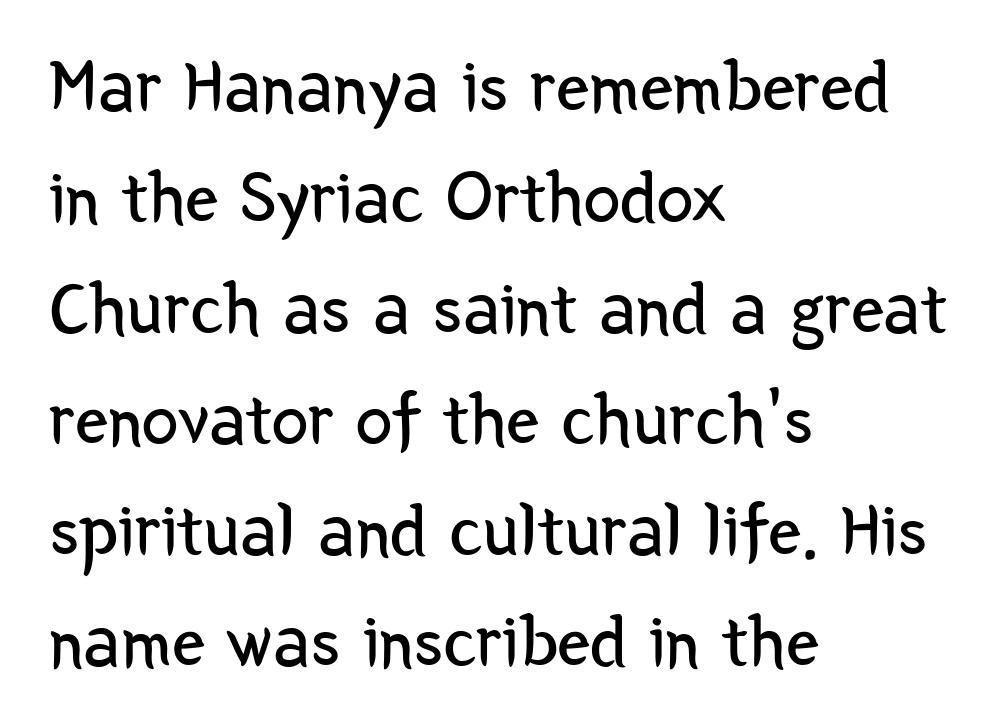
Q: Is the text bold? A: No.
Q: Is the text italic (slanted)? A: No, it is upright.
Q: Is the typeface a serif or a sans-serif typeface? A: Sans-serif.
Q: Is the text underlined? A: No.
Q: How is the paragraph aligned? A: Left-aligned.
Q: Is the spacing between letters normal or unusually wide? A: Normal.
Q: Is the spacing between lines tight, normal or loose? A: Normal.
Q: Width (condensed, normal, or wide)? A: Condensed.
Q: Stroke contrast? A: Low.
Q: x-height? A: Medium.
Q: Monospaced? A: No.
